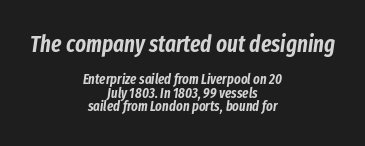
Q: Is the text italic (slanted)? A: Yes, it leans right by about 8 degrees.
Q: Is the text underlined? A: No.
Q: How is the paragraph aligned? A: Centered.
Q: Is the spacing between letters normal or unusually wide? A: Normal.
Q: Is the spacing between lines tight, normal or loose? A: Tight.
Q: Which block of text is set in a larger size, the first (top) or the second (bottom)? A: The first (top) one.
